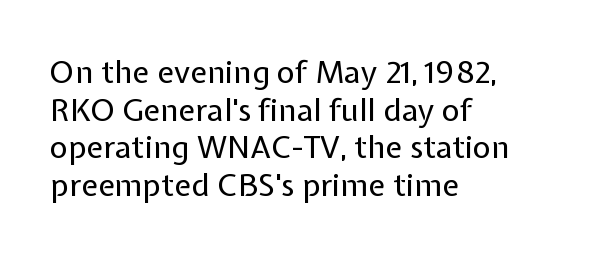
Q: Is the text bold? A: No.
Q: Is the text italic (slanted)? A: No, it is upright.
Q: Is the typeface a serif or a sans-serif typeface? A: Sans-serif.
Q: Is the text underlined? A: No.
Q: How is the paragraph aligned? A: Left-aligned.
Q: Is the spacing between letters normal or unusually wide? A: Normal.
Q: Width (condensed, normal, or wide)? A: Normal.
Q: Stroke contrast? A: Low.
Q: x-height? A: Medium.
Q: Monospaced? A: No.
